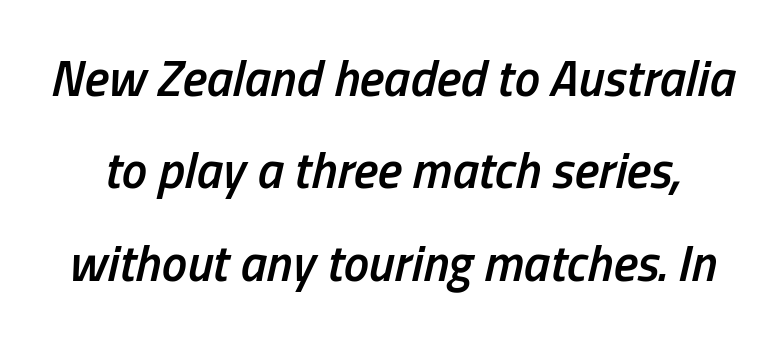
Is the letter spacing exaggerated? No — it looks like the ordinary default. The letters advance in unequal steps, a hallmark of proportional type. Semibold letterforms, between regular and bold. The glyphs are unaccompanied by any horizontal stroke below them.
